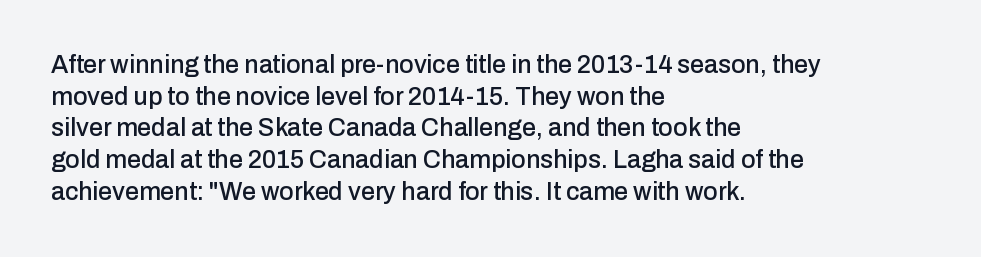
Q: Is the text italic (slanted)? A: No, it is upright.
Q: Is the text underlined? A: No.
Q: How is the paragraph aligned? A: Left-aligned.
Q: Is the spacing between letters normal or unusually wide? A: Normal.
Q: Is the spacing between lines tight, normal or loose? A: Normal.
